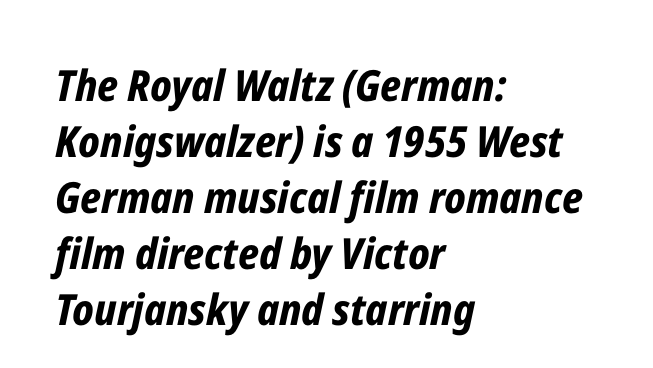
{"italic": "yes", "lean": "right", "slant_degrees": 12, "bold": "yes", "weight": "bold", "width": "condensed", "stroke_contrast": "low", "x_height": "medium", "monospaced": "no", "underline": "no", "align": "left", "line_spacing": "normal", "line_spacing_ratio": 1.3, "letter_spacing": "normal", "letter_spacing_em": 0.0, "glyph_px": 43}
